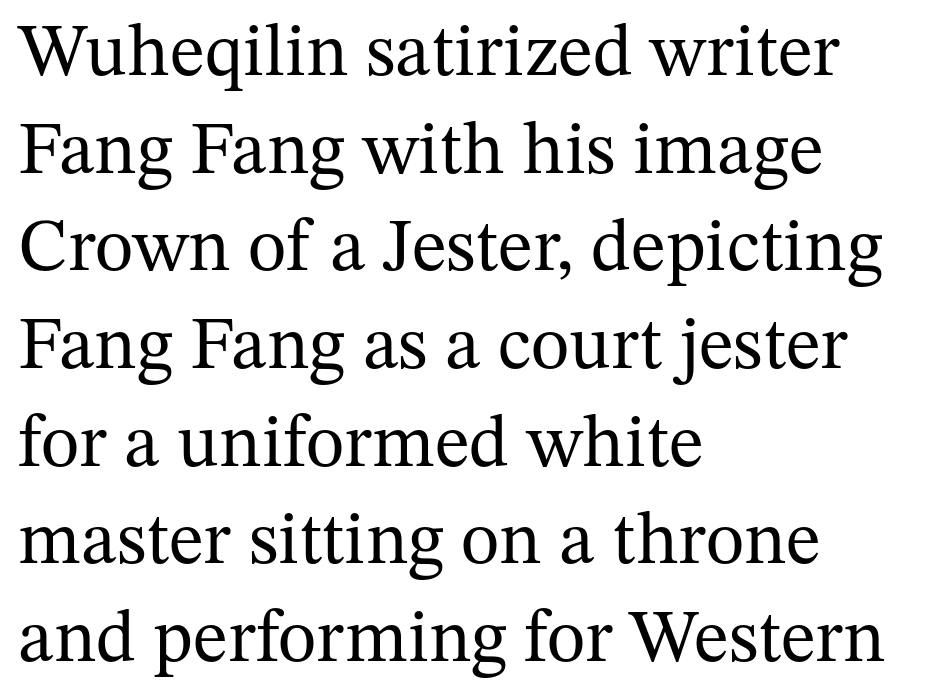
{"serif": "yes", "italic": "no", "bold": "no", "weight": "regular", "width": "normal", "stroke_contrast": "medium", "x_height": "medium", "monospaced": "no", "underline": "no", "align": "left", "line_spacing": "normal", "line_spacing_ratio": 1.32, "letter_spacing": "normal", "letter_spacing_em": 0.0, "glyph_px": 74}
